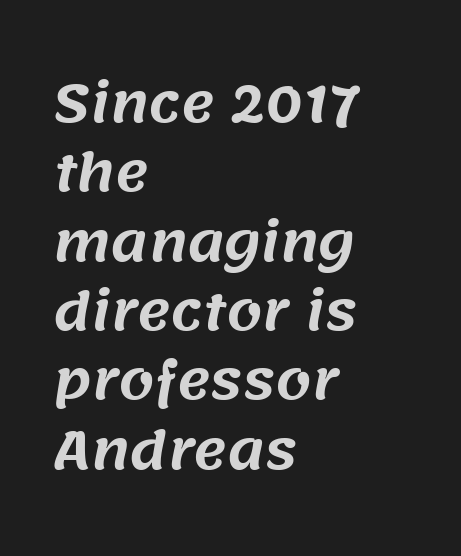
Q: Is the typeface a serif or a sans-serif typeface? A: Sans-serif.
Q: Is the text underlined? A: No.
Q: How is the paragraph aligned? A: Left-aligned.
Q: Is the spacing between letters normal or unusually wide? A: Normal.
Q: Is the spacing between lines tight, normal or loose? A: Normal.
Q: Width (condensed, normal, or wide)? A: Normal.
Q: Stroke contrast? A: Medium.
Q: x-height? A: Large.
Q: Monospaced? A: No.
